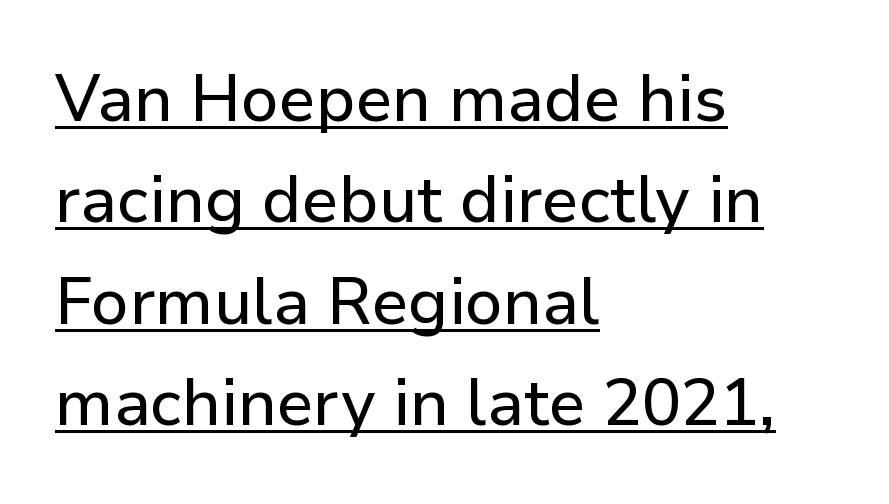
Q: Is the text italic (slanted)? A: No, it is upright.
Q: Is the typeface a serif or a sans-serif typeface? A: Sans-serif.
Q: Is the text underlined? A: Yes.
Q: How is the paragraph aligned? A: Left-aligned.
Q: Is the spacing between letters normal or unusually wide? A: Normal.
Q: Is the spacing between lines tight, normal or loose? A: Normal.
Q: Width (condensed, normal, or wide)? A: Normal.
Q: Stroke contrast? A: Low.
Q: x-height? A: Medium.
Q: Monospaced? A: No.
